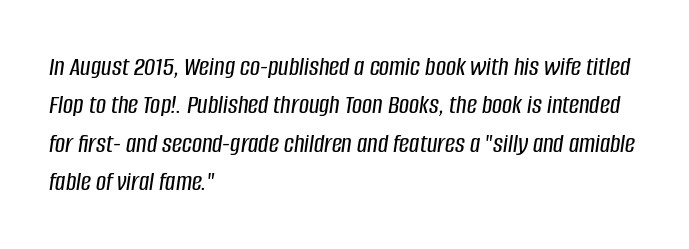
{"italic": "yes", "lean": "right", "slant_degrees": 8, "width": "condensed", "stroke_contrast": "low", "x_height": "large", "monospaced": "no", "underline": "no", "align": "left", "line_spacing": "normal", "line_spacing_ratio": 1.37, "letter_spacing": "normal", "letter_spacing_em": 0.0, "glyph_px": 28}
